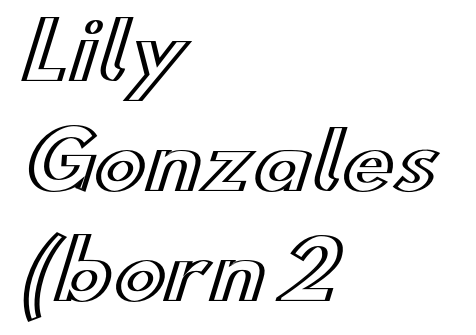
Left-aligned paragraph, ragged on the right. The specimen omits any rule beneath the text block's lines. The rendering uses natural spacing where letterforms have individual widths. Honestly, the row spacing looks completely unremarkable. The gaps between neighbouring characters are ordinary and unremarkable.
